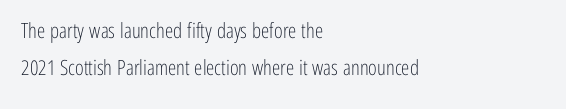
{"italic": "no", "bold": "no", "underline": "no", "align": "left", "line_spacing_ratio": 1.78, "letter_spacing": "normal", "letter_spacing_em": 0.0, "glyph_px": 21}
